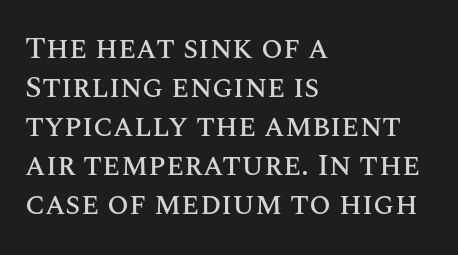
{"italic": "no", "width": "normal", "stroke_contrast": "medium", "x_height": "large", "monospaced": "no", "underline": "no", "align": "left", "line_spacing": "normal", "line_spacing_ratio": 1.26, "letter_spacing": "normal", "letter_spacing_em": 0.0, "glyph_px": 31}
